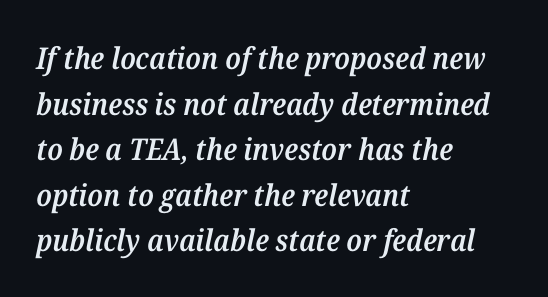
Q: Is the text bold? A: Semi-bold.
Q: Is the text italic (slanted)? A: Yes, it leans right by about 12 degrees.
Q: Is the typeface a serif or a sans-serif typeface? A: Serif.
Q: Is the text underlined? A: No.
Q: How is the paragraph aligned? A: Left-aligned.
Q: Is the spacing between letters normal or unusually wide? A: Normal.
Q: Is the spacing between lines tight, normal or loose? A: Normal.
Q: Width (condensed, normal, or wide)? A: Normal.
Q: Stroke contrast? A: Medium.
Q: x-height? A: Medium.
Q: Monospaced? A: No.
